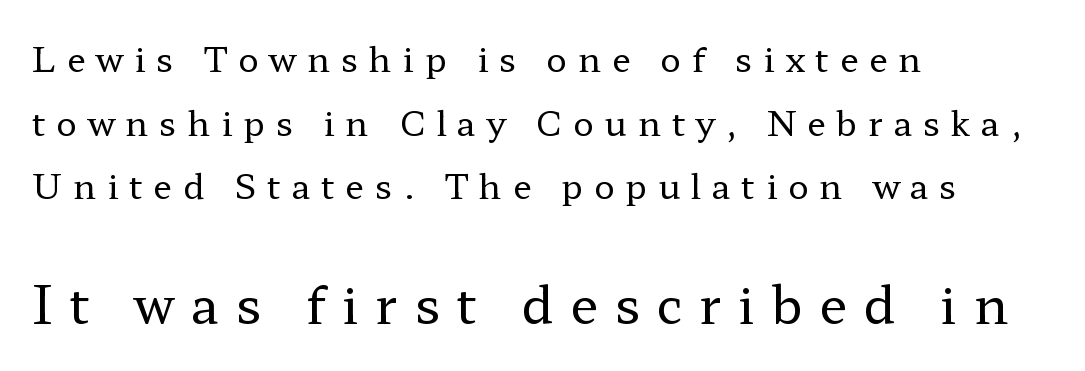
Q: Is the text bold? A: No.
Q: Is the text italic (slanted)? A: No, it is upright.
Q: Is the typeface a serif or a sans-serif typeface? A: Serif.
Q: Is the text underlined? A: No.
Q: How is the paragraph aligned? A: Left-aligned.
Q: Is the spacing between letters normal or unusually wide? A: Unusually wide.
Q: Which block of text is set in a larger size, the first (top) or the second (bottom)? A: The second (bottom) one.
Q: Width (condensed, normal, or wide)? A: Wide.
Q: Stroke contrast? A: Low.
Q: x-height? A: Medium.
Q: Monospaced? A: No.
